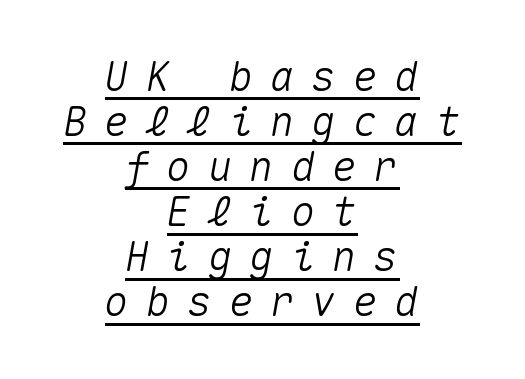
{"italic": "yes", "lean": "right", "slant_degrees": 10, "width": "normal", "stroke_contrast": "medium", "x_height": "medium", "monospaced": "yes", "underline": "yes", "align": "center", "line_spacing": "tight", "line_spacing_ratio": 1.1, "letter_spacing": "wide", "letter_spacing_em": 0.41, "glyph_px": 41}
